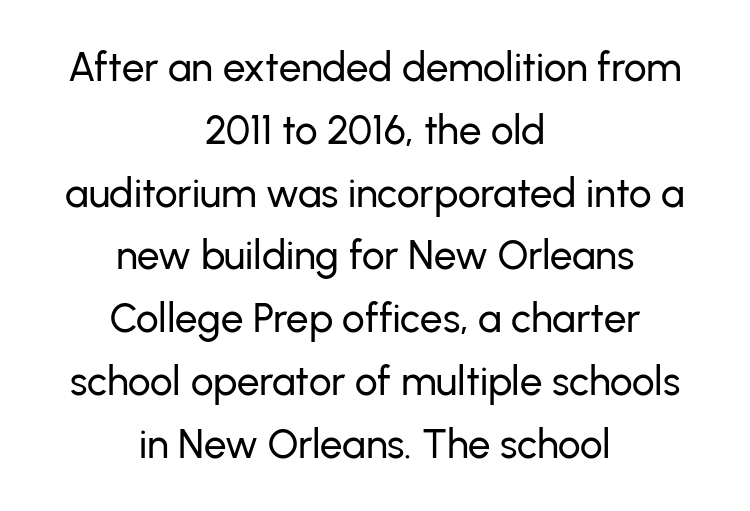
The image shows 40 px sans-serif type, upright; set centered, normal line spacing (1.57x), normal letter spacing, not underlined; low stroke contrast and a medium x-height.
